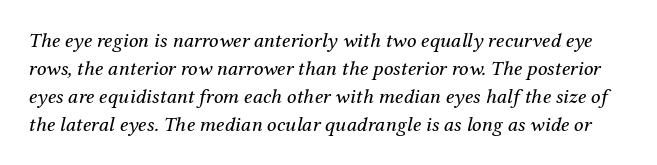
{"italic": "yes", "lean": "right", "slant_degrees": 12, "bold": "no", "underline": "no", "line_spacing": "normal", "line_spacing_ratio": 1.33, "letter_spacing": "normal", "letter_spacing_em": 0.0, "glyph_px": 21}
